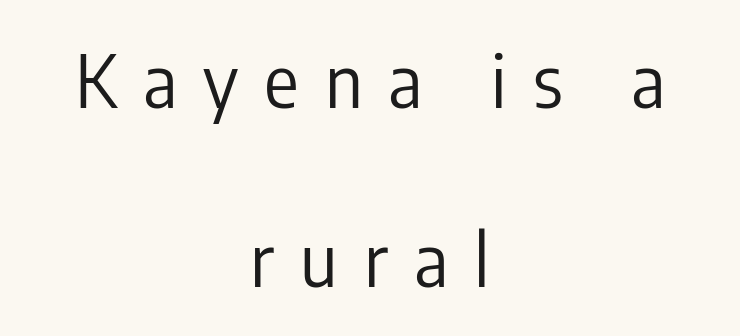
{"serif": "no", "italic": "no", "bold": "no", "weight": "regular", "width": "condensed", "stroke_contrast": "low", "x_height": "medium", "monospaced": "no", "underline": "no", "align": "center", "line_spacing": "loose", "line_spacing_ratio": 2.48, "letter_spacing": "wide", "letter_spacing_em": 0.36, "glyph_px": 72}
